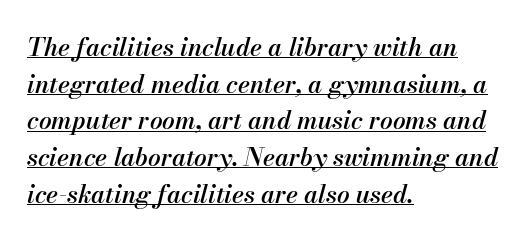
Q: Is the text bold? A: Semi-bold.
Q: Is the text italic (slanted)? A: Yes, it leans right by about 13 degrees.
Q: Is the text underlined? A: Yes.
Q: How is the paragraph aligned? A: Left-aligned.
Q: Is the spacing between letters normal or unusually wide? A: Normal.
Q: Is the spacing between lines tight, normal or loose? A: Normal.
